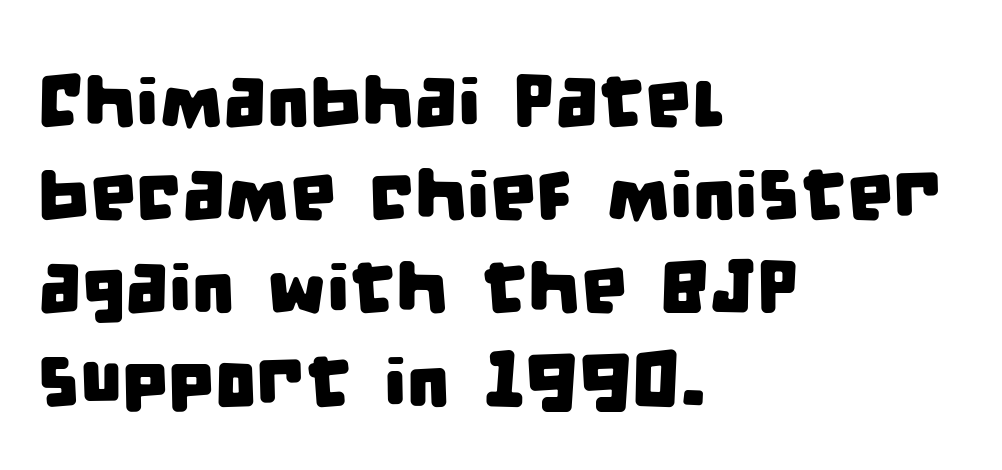
The image shows 74 px condensed sans-serif type; set left-aligned, normal line spacing (1.26x), normal letter spacing, not underlined; low stroke contrast and a large x-height.
